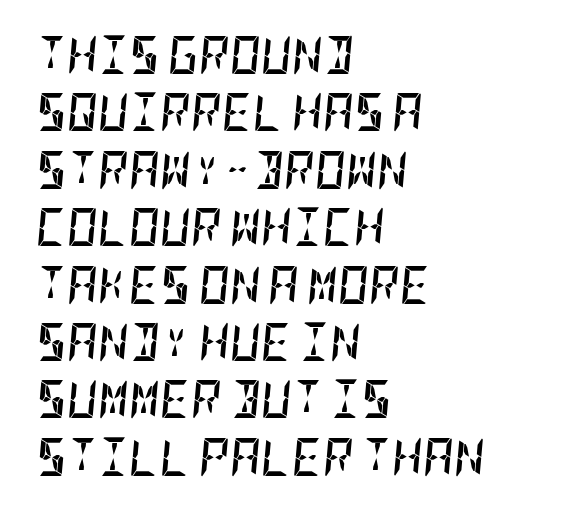
The image shows 38 px semibold, condensed type, italic (leaning right); set left-aligned, normal line spacing (1.51x), normal letter spacing, not underlined; low stroke contrast and a large x-height.
